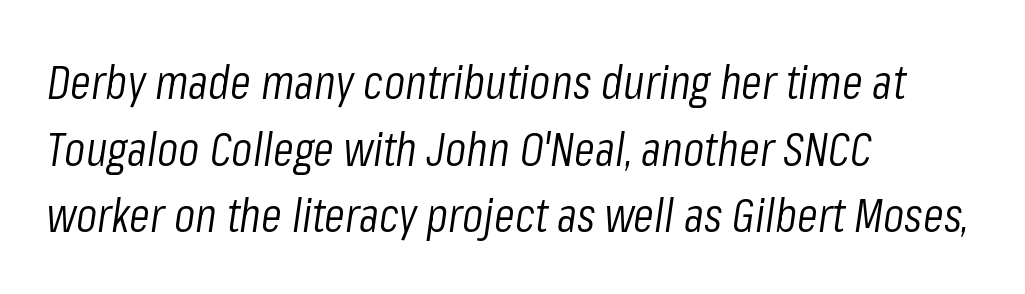
{"italic": "yes", "lean": "right", "slant_degrees": 8, "bold": "no", "weight": "light", "width": "condensed", "stroke_contrast": "low", "x_height": "medium", "monospaced": "no", "underline": "no", "align": "left", "line_spacing": "normal", "line_spacing_ratio": 1.39, "letter_spacing": "normal", "letter_spacing_em": 0.0, "glyph_px": 48}
